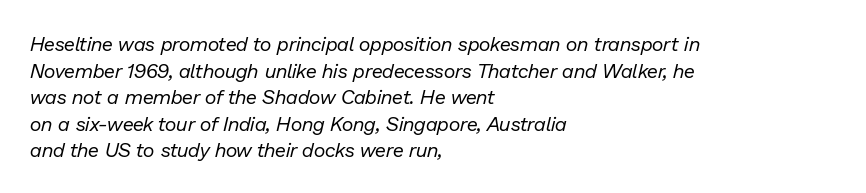
The lines in this sample share a left origin and differ only in where they stop. Designer's note — italics engaged. The space between consecutive lines is moderate. Bare-footed words on every line. Is the stroke heavy? The answer is a plain regular-or-lighter. The type is set solid horizontally, with unmodified tracking.
